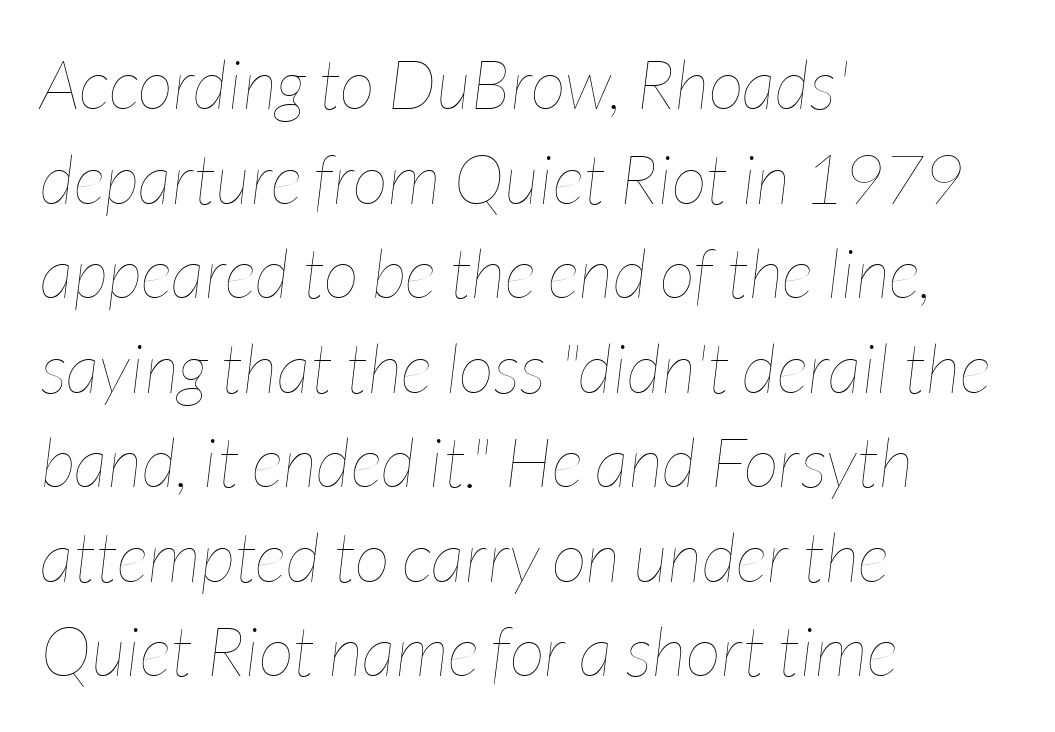
Q: Is the text bold? A: No.
Q: Is the text italic (slanted)? A: Yes, it leans right by about 7 degrees.
Q: Is the text underlined? A: No.
Q: How is the paragraph aligned? A: Left-aligned.
Q: Is the spacing between letters normal or unusually wide? A: Normal.
Q: Is the spacing between lines tight, normal or loose? A: Normal.
Q: Width (condensed, normal, or wide)? A: Condensed.
Q: Stroke contrast? A: Low.
Q: x-height? A: Medium.
Q: Monospaced? A: No.
